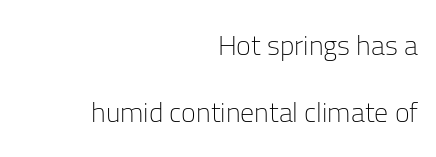
{"serif": "no", "italic": "no", "bold": "no", "weight": "light", "width": "normal", "stroke_contrast": "low", "x_height": "medium", "monospaced": "no", "underline": "no", "align": "right", "line_spacing": "loose", "line_spacing_ratio": 2.41, "letter_spacing": "normal", "letter_spacing_em": 0.0, "glyph_px": 28}
